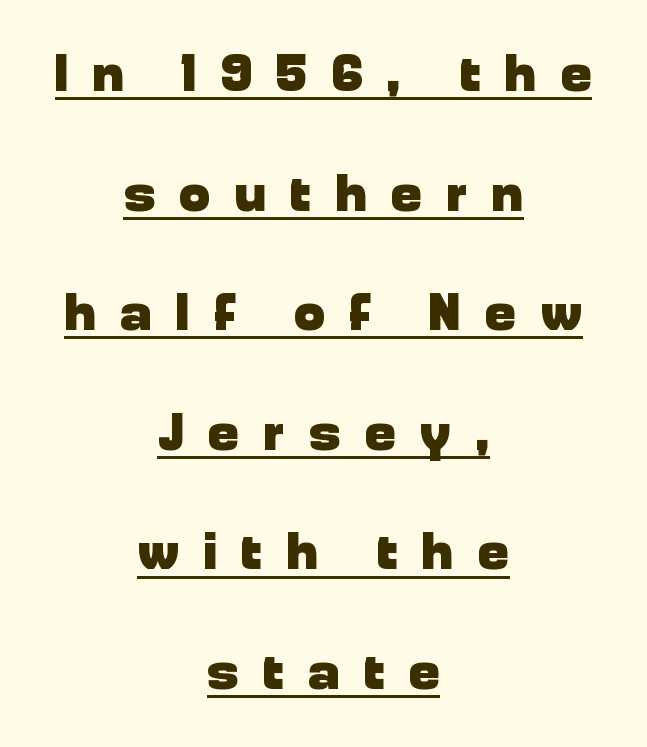
{"serif": "no", "italic": "no", "bold": "yes", "weight": "heavy", "width": "normal", "stroke_contrast": "low", "x_height": "medium", "monospaced": "no", "underline": "yes", "align": "center", "line_spacing": "loose", "line_spacing_ratio": 2.3, "letter_spacing": "wide", "letter_spacing_em": 0.47, "glyph_px": 52}
